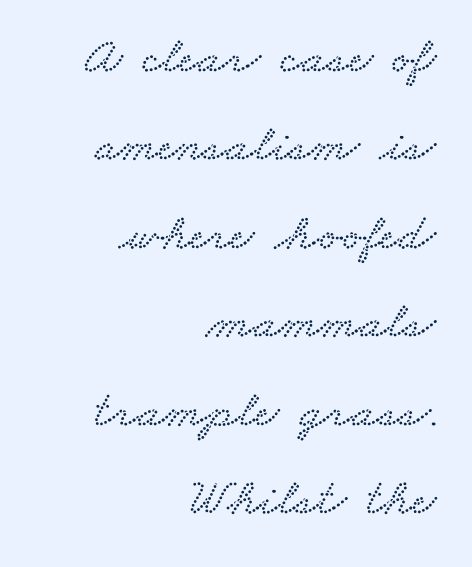
Q: Is the typeface a serif or a sans-serif typeface? A: Serif.
Q: Is the text underlined? A: No.
Q: How is the paragraph aligned? A: Right-aligned.
Q: Is the spacing between letters normal or unusually wide? A: Normal.
Q: Is the spacing between lines tight, normal or loose? A: Normal.
Q: Width (condensed, normal, or wide)? A: Wide.
Q: Stroke contrast? A: Low.
Q: x-height? A: Small.
Q: Monospaced? A: No.
